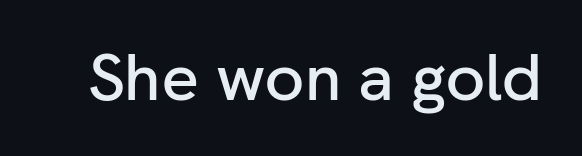
The image shows 66 px sans-serif type, upright; set normal letter spacing, not underlined; low stroke contrast and a medium x-height.
